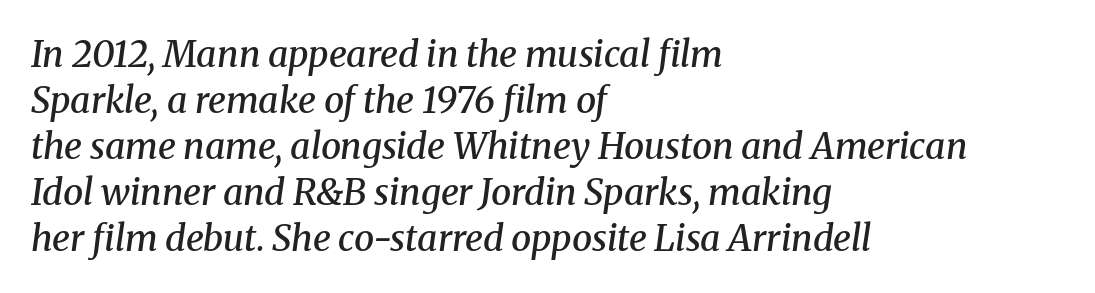
The image shows 36 px semibold serif type, italic (leaning right); set left-aligned, normal line spacing (1.28x), normal letter spacing, not underlined; medium stroke contrast and a medium x-height.
